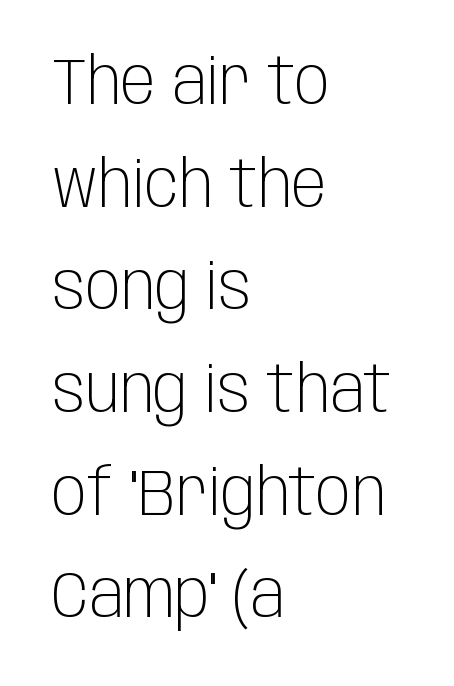
A normal amount of white space separates one row of letters from the next. Each row of text sits above clean, open space. The specimen reads as upright at a glance. Note the varied advance widths — an 'i' is clearly narrower than an 'm'.
